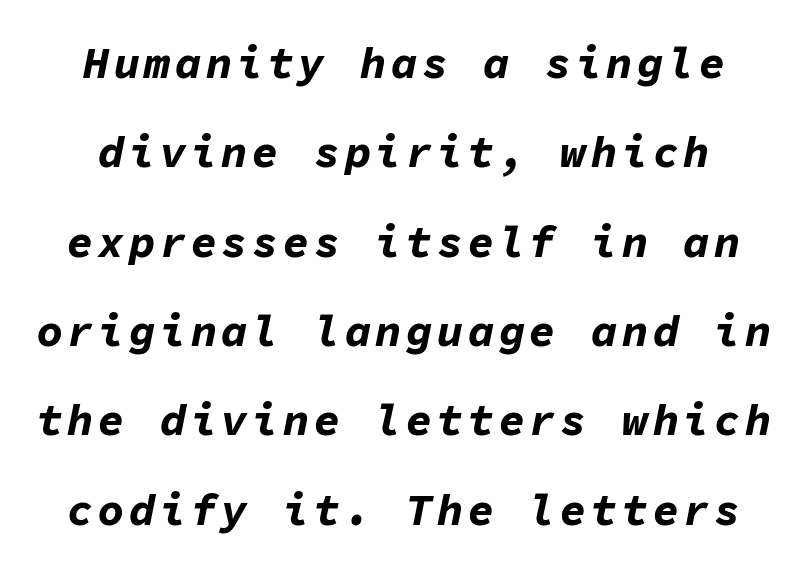
Q: Is the text bold? A: Yes.
Q: Is the text italic (slanted)? A: Yes, it leans right by about 11 degrees.
Q: Is the text underlined? A: No.
Q: Is the spacing between lines tight, normal or loose? A: Loose.
Q: Width (condensed, normal, or wide)? A: Normal.
Q: Stroke contrast? A: Low.
Q: x-height? A: Medium.
Q: Monospaced? A: Yes.
